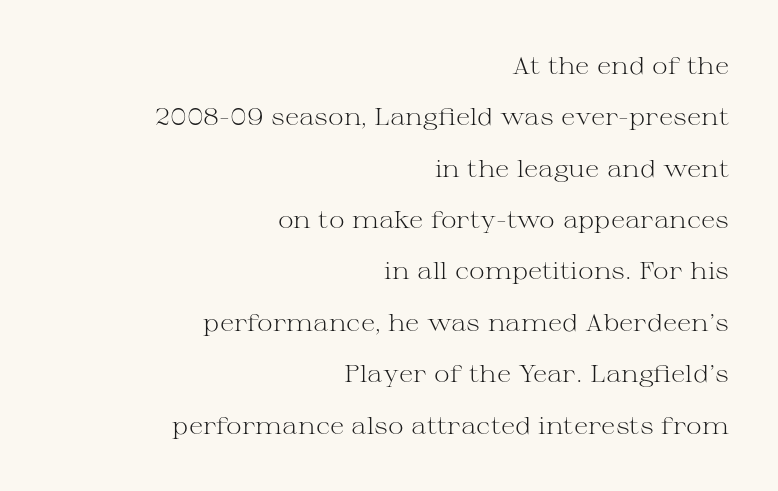
Q: Is the text bold? A: No.
Q: Is the text italic (slanted)? A: No, it is upright.
Q: Is the text underlined? A: No.
Q: How is the paragraph aligned? A: Right-aligned.
Q: Is the spacing between letters normal or unusually wide? A: Normal.
Q: Is the spacing between lines tight, normal or loose? A: Loose.
